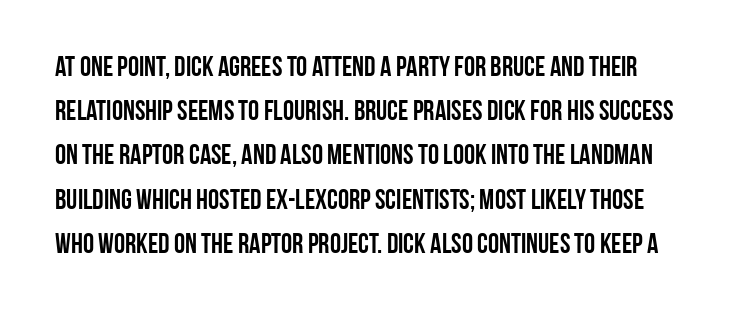
The letters advance in unequal steps, a hallmark of proportional type. The glyphs in this specimen are sans serif. Spacing between characters is what you'd get straight out of the box. Students, observe: this is what conventionally led text looks like.
